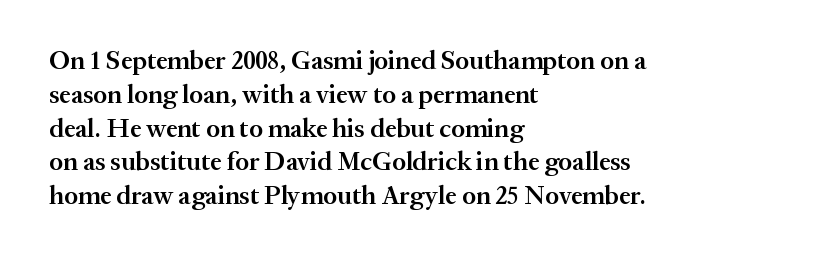
Q: Is the text bold? A: Semi-bold.
Q: Is the text italic (slanted)? A: No, it is upright.
Q: Is the text underlined? A: No.
Q: How is the paragraph aligned? A: Left-aligned.
Q: Is the spacing between letters normal or unusually wide? A: Normal.
Q: Is the spacing between lines tight, normal or loose? A: Normal.
